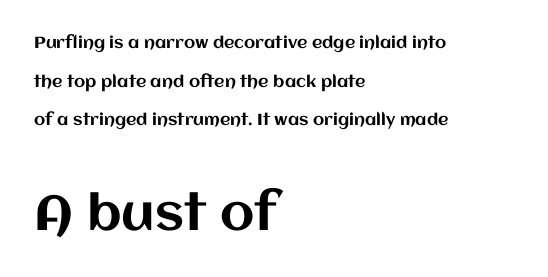
{"italic": "no", "width": "normal", "stroke_contrast": "medium", "x_height": "large", "monospaced": "no", "underline": "no", "align": "left", "line_spacing": "loose", "line_spacing_ratio": 2.41, "letter_spacing": "normal", "letter_spacing_em": 0.0, "larger_block": "second", "size_ratio": 3.06, "glyph_px": 49}
